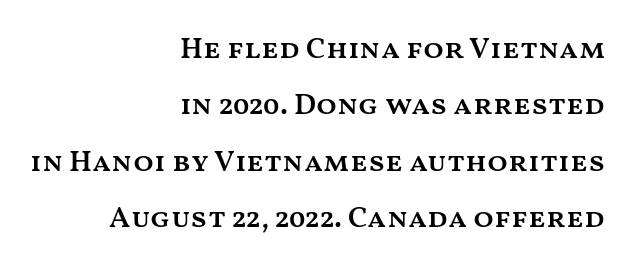
The image shows 30 px semibold, wide type, upright; set right-aligned, line spacing 1.88x, normal letter spacing, not underlined; medium stroke contrast and a medium x-height.
